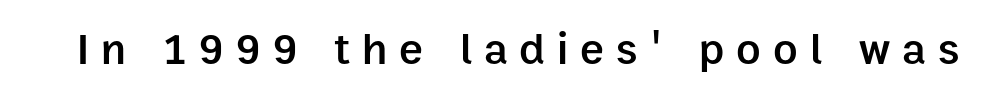
Q: Is the text bold? A: Semi-bold.
Q: Is the text italic (slanted)? A: No, it is upright.
Q: Is the typeface a serif or a sans-serif typeface? A: Sans-serif.
Q: Is the text underlined? A: No.
Q: Is the spacing between letters normal or unusually wide? A: Unusually wide.
Q: Width (condensed, normal, or wide)? A: Normal.
Q: Stroke contrast? A: Low.
Q: x-height? A: Medium.
Q: Monospaced? A: No.
